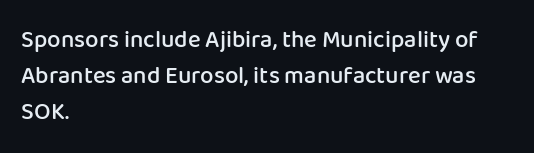
Quick note: not italic, upright. The baseline area is clear. Short and long lines alike share a common starting point at left. Students, observe: this is what conventionally led text looks like.
